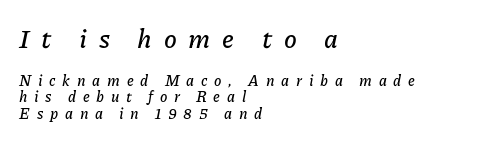
The whole block is typeset with a tilt. Words float on clear page, feet unadorned. The earlier block is typeset at a bigger size than the later block. Whoever set this chose condensed vertical rhythm over breathing room.
